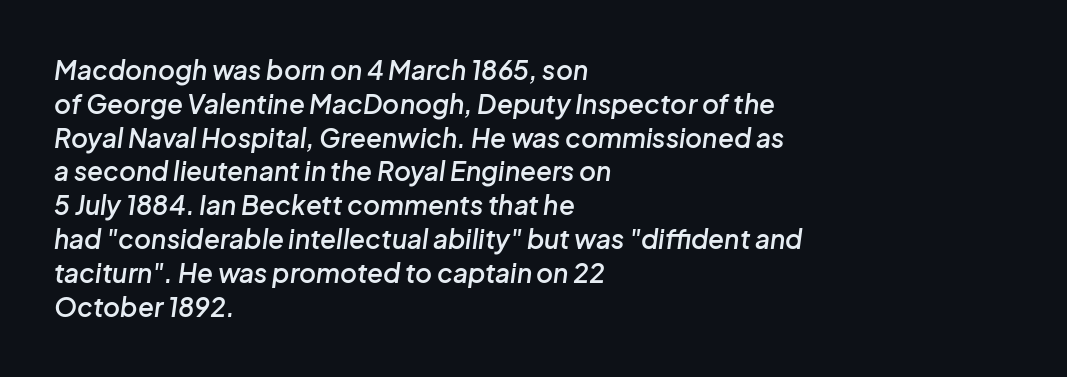
Short and long lines alike share a common starting point at left. Glance below the letters and you will spot only blank space. Standard letterfit; no display-style spreading of the glyphs. The letters are semibold — heavier than regular but short of a full bold. Notice how the stems are inclined rather than vertical — that's the hallmark of italics. A typesetter would call this leading conventional body-copy spacing.
